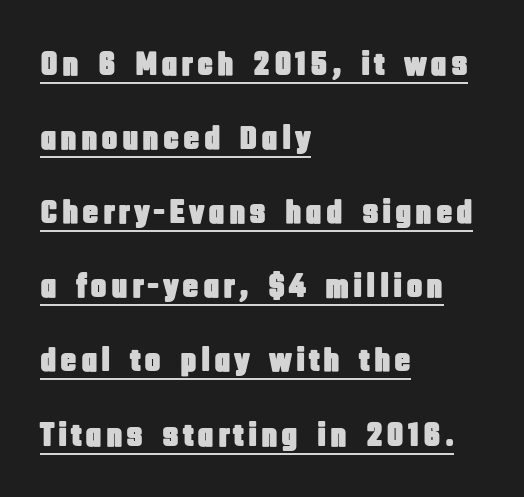
Q: Is the text italic (slanted)? A: No, it is upright.
Q: Is the typeface a serif or a sans-serif typeface? A: Sans-serif.
Q: Is the text underlined? A: Yes.
Q: How is the paragraph aligned? A: Left-aligned.
Q: Is the spacing between lines tight, normal or loose? A: Loose.
Q: Width (condensed, normal, or wide)? A: Condensed.
Q: Stroke contrast? A: Low.
Q: x-height? A: Large.
Q: Monospaced? A: No.
